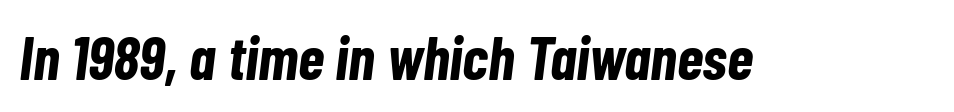
Q: Is the text bold? A: Yes.
Q: Is the text italic (slanted)? A: Yes, it leans right by about 7 degrees.
Q: Is the text underlined? A: No.
Q: Is the spacing between letters normal or unusually wide? A: Normal.
Q: Width (condensed, normal, or wide)? A: Condensed.
Q: Stroke contrast? A: Low.
Q: x-height? A: Medium.
Q: Monospaced? A: No.
